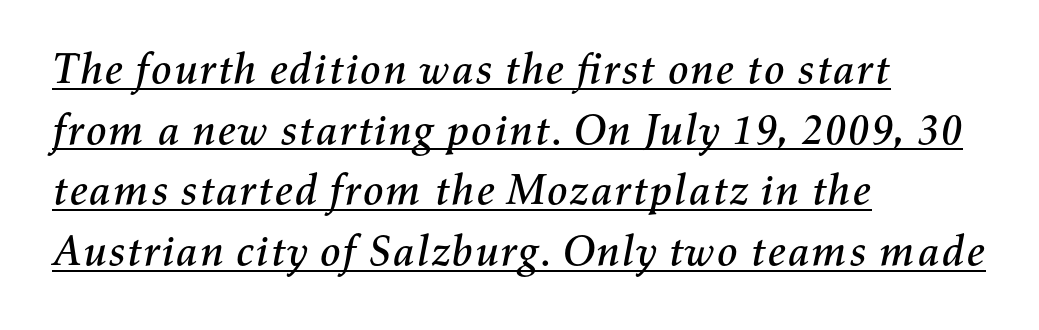
The lettering tilts uniformly, giving the passage an italic look. Short note: letters normally spaced. Quick note: interline space is typical. Somebody hit Ctrl+U on this one — the words are underlined.
